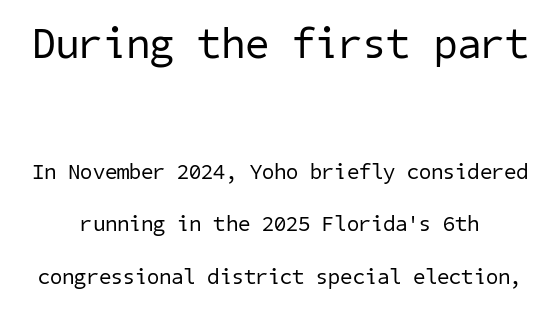
Compared with a flush-left layout, this one balances lines on the center instead. The foot of each line stays bare and open. The emphasis by scale lands on block number one, above. The rendering shows plain stroke endings on the letterforms — a sans-serif design. No extra ink here — the face is not bold. Successive baselines arrive slowly, with a big drop between each.
